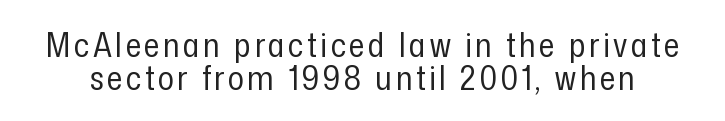
Stroke mass is kept to a normal reading level or below. Note: no serifs on the glyphs. The space between consecutive lines is stingy. You can tell it's not italic because the verticals are truly vertical. Quick note: underline off. Character widths vary here, with narrow letters taking less room than wide ones.
